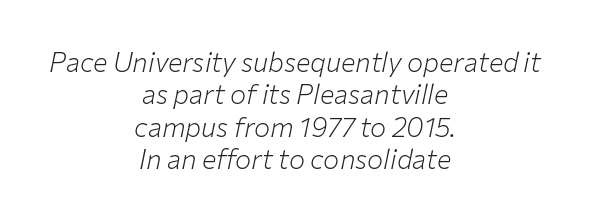
Q: Is the text bold? A: No.
Q: Is the text italic (slanted)? A: Yes, it leans right by about 12 degrees.
Q: Is the text underlined? A: No.
Q: How is the paragraph aligned? A: Centered.
Q: Is the spacing between letters normal or unusually wide? A: Normal.
